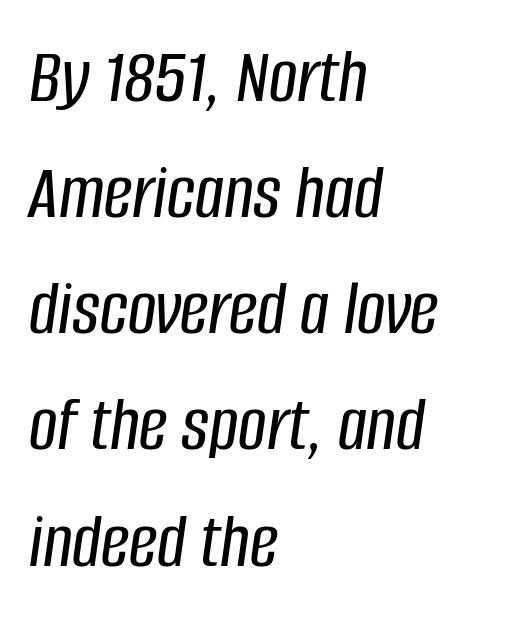
The image shows 79 px condensed type, italic (leaning right); set left-aligned, normal line spacing (1.47x), normal letter spacing, not underlined; low stroke contrast and a large x-height.
